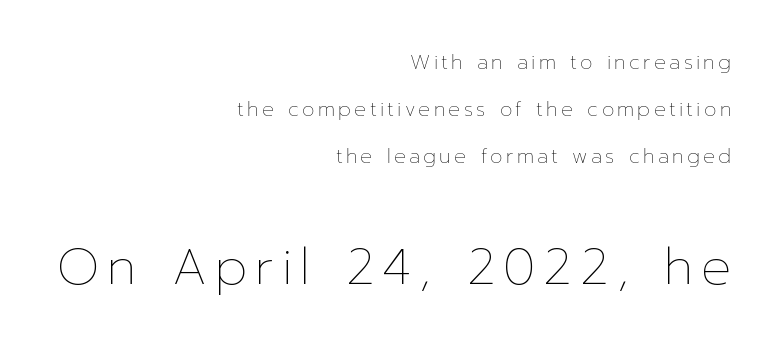
{"italic": "no", "bold": "no", "weight": "thin", "width": "normal", "stroke_contrast": "low", "x_height": "medium", "monospaced": "no", "underline": "no", "align": "right", "line_spacing": "loose", "line_spacing_ratio": 2.36, "larger_block": "second", "size_ratio": 2.5, "glyph_px": 50}
